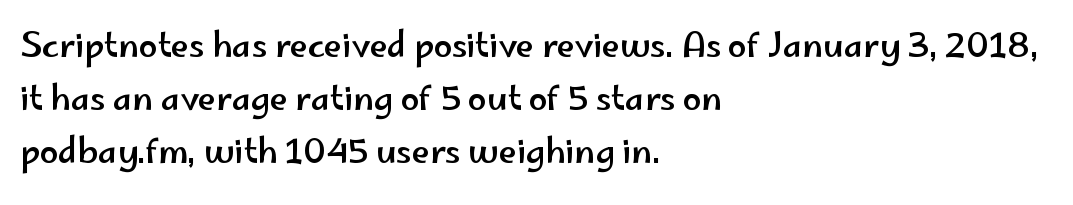
Vertical spacing — default. Glyph-to-glyph distance matches everyday printed text. Decoration check: the copy has no underline. This sample is left-justified, so line endings fall wherever the words run out. Looks like regular typesetting: each glyph gets only the width it needs. Posture: upright roman.
